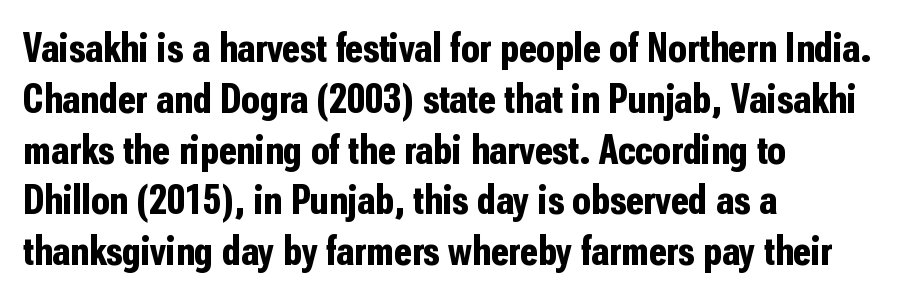
Q: Is the text bold? A: Yes.
Q: Is the text italic (slanted)? A: No, it is upright.
Q: Is the typeface a serif or a sans-serif typeface? A: Sans-serif.
Q: Is the text underlined? A: No.
Q: How is the paragraph aligned? A: Left-aligned.
Q: Is the spacing between letters normal or unusually wide? A: Normal.
Q: Width (condensed, normal, or wide)? A: Condensed.
Q: Stroke contrast? A: Low.
Q: x-height? A: Medium.
Q: Monospaced? A: No.
